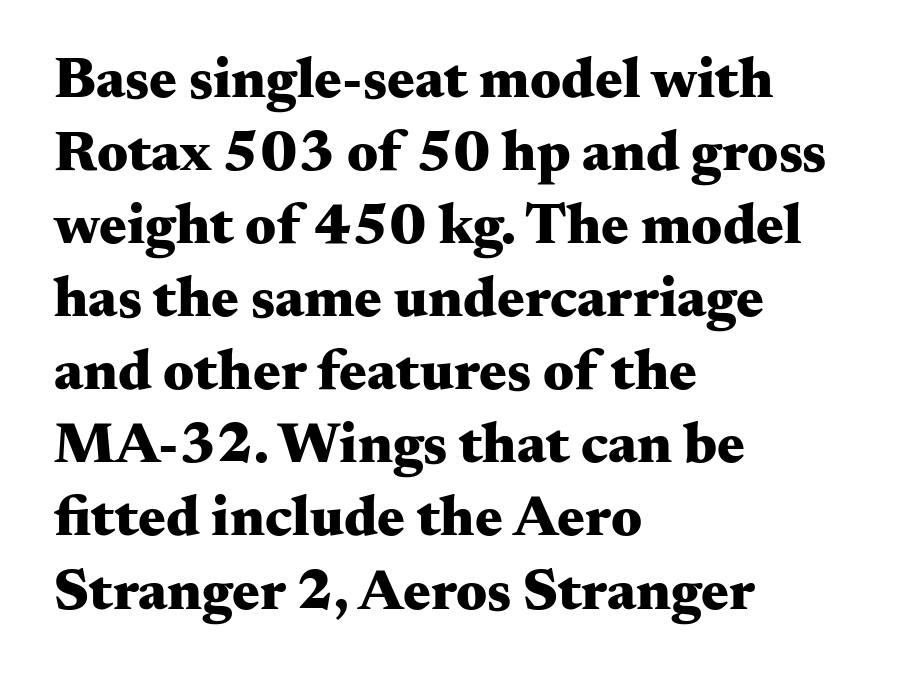
Q: Is the text bold? A: Yes.
Q: Is the text italic (slanted)? A: No, it is upright.
Q: Is the typeface a serif or a sans-serif typeface? A: Serif.
Q: Is the text underlined? A: No.
Q: How is the paragraph aligned? A: Left-aligned.
Q: Is the spacing between letters normal or unusually wide? A: Normal.
Q: Is the spacing between lines tight, normal or loose? A: Normal.
Q: Width (condensed, normal, or wide)? A: Wide.
Q: Stroke contrast? A: Medium.
Q: x-height? A: Small.
Q: Monospaced? A: No.
